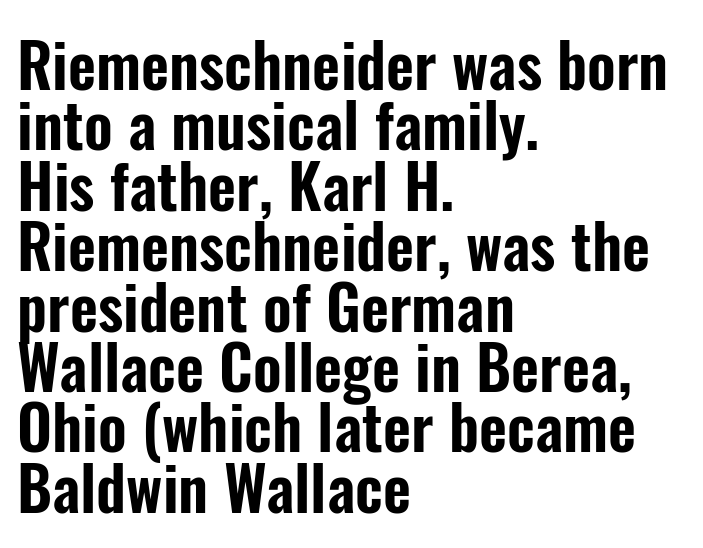
{"serif": "no", "italic": "no", "width": "condensed", "stroke_contrast": "low", "x_height": "medium", "monospaced": "no", "underline": "no", "align": "left", "line_spacing": "tight", "line_spacing_ratio": 0.99, "letter_spacing": "normal", "letter_spacing_em": 0.0, "glyph_px": 61}
